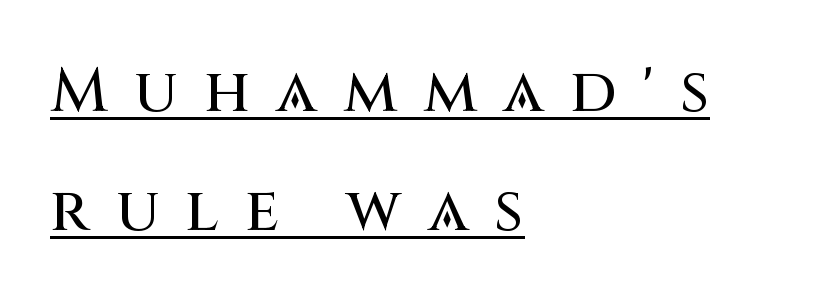
{"serif": "no", "italic": "no", "width": "normal", "stroke_contrast": "medium", "x_height": "large", "monospaced": "no", "underline": "yes", "align": "left", "line_spacing": "loose", "line_spacing_ratio": 1.92, "letter_spacing": "wide", "letter_spacing_em": 0.42, "glyph_px": 62}
